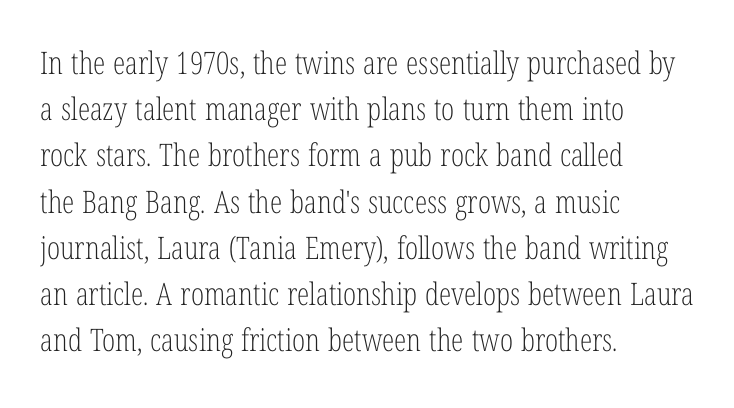
The image shows 31 px light, condensed serif type, upright; set left-aligned, normal line spacing (1.49x), normal letter spacing, not underlined; low stroke contrast and a medium x-height.
